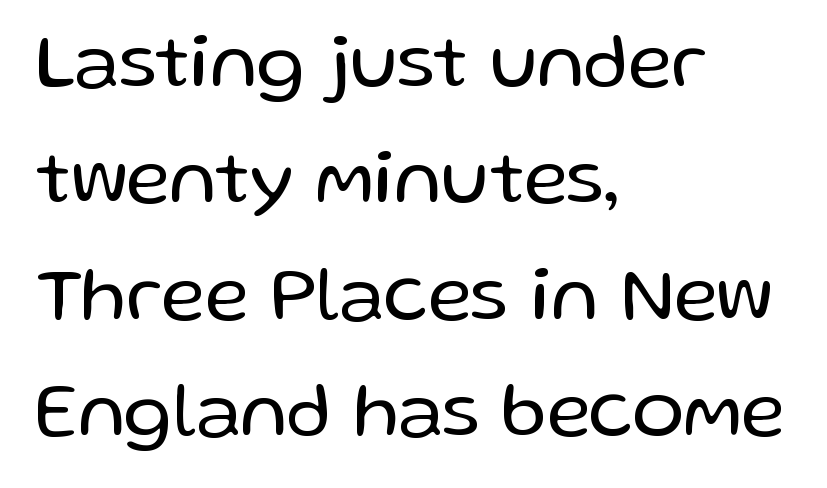
Line spacing here is normal. Posture: upright roman. Alignment: flush left. Quick note: underline off. Observe the ordinary spacing: letters are neighbours, not strangers. Is this a fixed-width face? No — the glyphs have proportional, varying widths.
